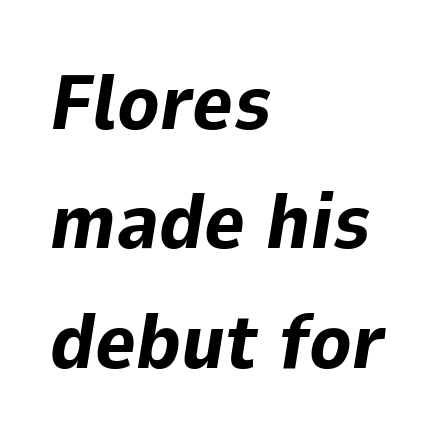
This rendering features lettering with no underline. Look at the tracking — it's just the regular setting, nothing added. Note the varied advance widths — an 'i' is clearly narrower than an 'm'. Chunky letters — that's bold for sure.
